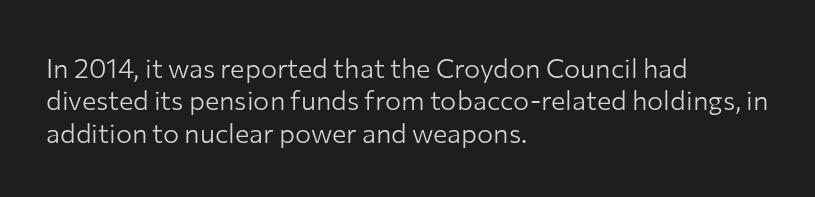
The font is comparable to plain body text, perhaps lighter. Line starts are locked; line ends wander. Nothing unusual about the tracking: characters are spaced as the font intends. The type sits square on the baseline with zero lean. Rule under the text: the space is simply empty.
